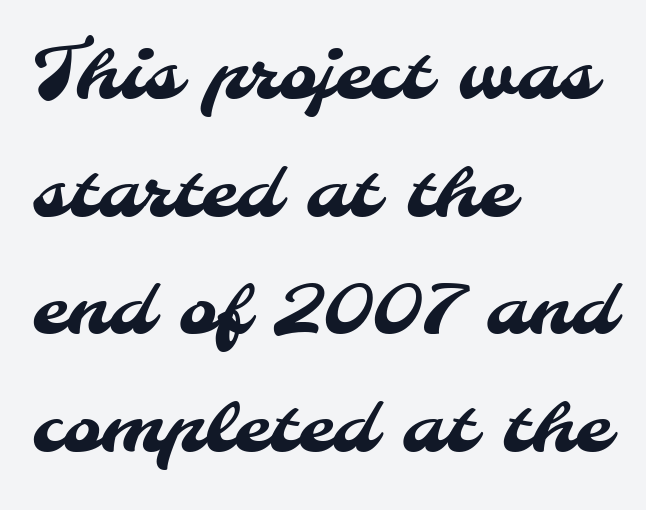
{"serif": "no", "width": "normal", "stroke_contrast": "medium", "x_height": "small", "monospaced": "no", "underline": "no", "align": "left", "line_spacing": "normal", "line_spacing_ratio": 1.59, "letter_spacing": "normal", "letter_spacing_em": 0.0, "glyph_px": 74}
